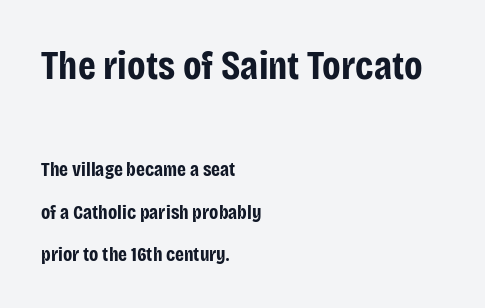
{"serif": "no", "italic": "no", "bold": "yes", "weight": "bold", "width": "condensed", "stroke_contrast": "low", "x_height": "large", "monospaced": "no", "underline": "no", "align": "left", "line_spacing": "loose", "line_spacing_ratio": 2.11, "letter_spacing": "normal", "letter_spacing_em": 0.0, "larger_block": "first", "size_ratio": 2.0, "glyph_px": 40}
